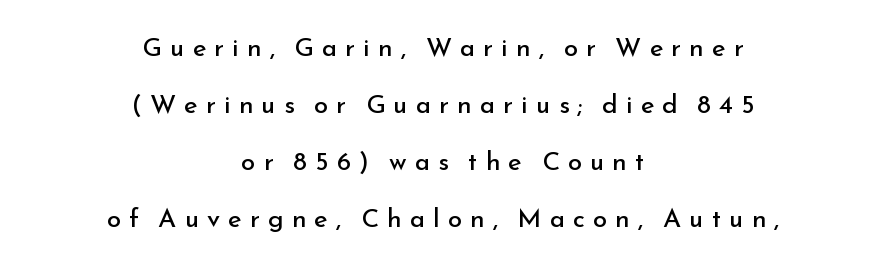
The image shows 26 px text type, upright; set centered, loose line spacing (2.19x), unusually wide letter spacing (+0.31 em), not underlined.
